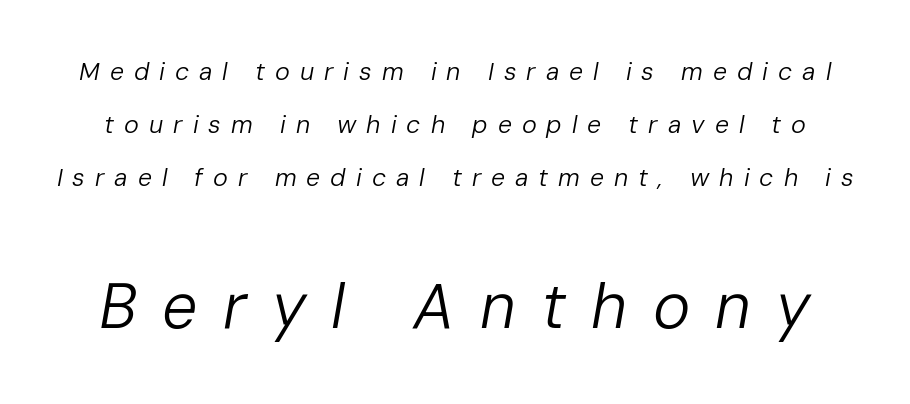
The image shows 63 px regular-weight type, italic (leaning right); set loose line spacing (2.13x), unusually wide letter spacing (+0.4 em), not underlined; the second (bottom) block is 2.52x larger; low stroke contrast and a medium x-height.
